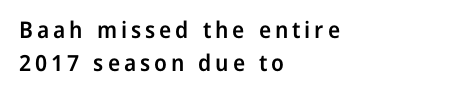
The image shows 23 px text type, upright; set left-aligned, normal line spacing (1.43x), not underlined.
